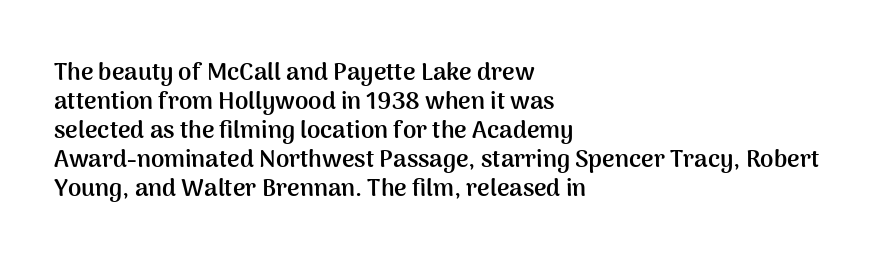
Q: Is the text bold? A: Yes.
Q: Is the text italic (slanted)? A: No, it is upright.
Q: Is the text underlined? A: No.
Q: How is the paragraph aligned? A: Left-aligned.
Q: Is the spacing between letters normal or unusually wide? A: Normal.
